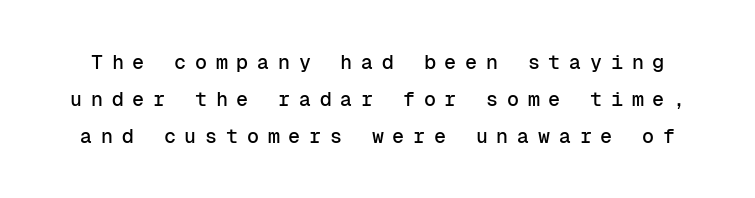
Q: Is the text italic (slanted)? A: No, it is upright.
Q: Is the text underlined? A: No.
Q: Is the spacing between letters normal or unusually wide? A: Unusually wide.
